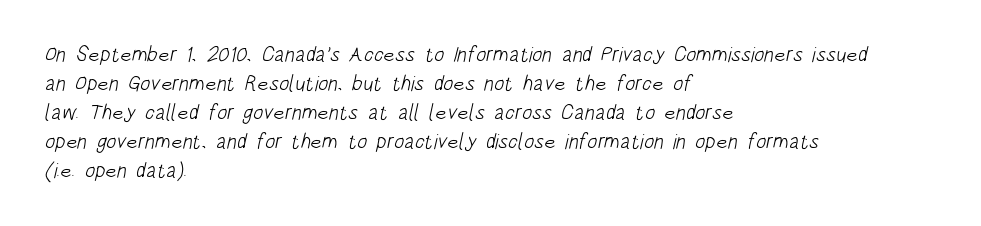
Q: Is the text bold? A: No.
Q: Is the text underlined? A: No.
Q: How is the paragraph aligned? A: Left-aligned.
Q: Is the spacing between letters normal or unusually wide? A: Normal.
Q: Is the spacing between lines tight, normal or loose? A: Normal.
